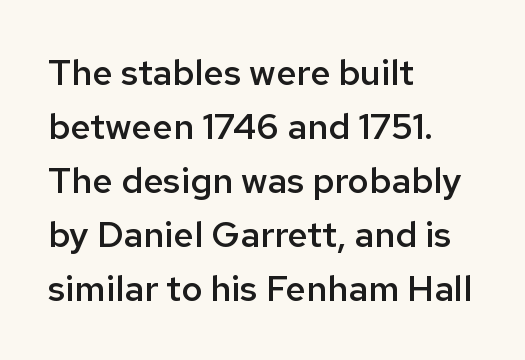
The rendering keeps characters at their native spacing. A typesetter would call this leading conventional body-copy spacing. Posture: straight, roman, zero tilt. If you drew a ruler down the left edge, every line would touch it. I'd describe the lettering as semibold — firm but not a full bold. Nothing sits at the stroke ends, so this counts as sans-serif.
